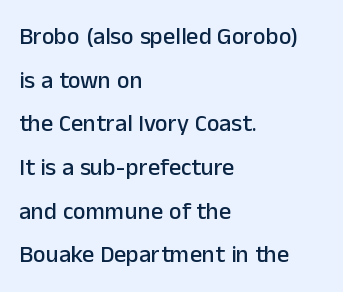
Observe the ordinary spacing: letters are neighbours, not strangers. The paragraph has a hard left edge and a soft right edge. Ascenders rise straight up at ninety degrees. The specimen omits any rule beneath the text block's lines.
